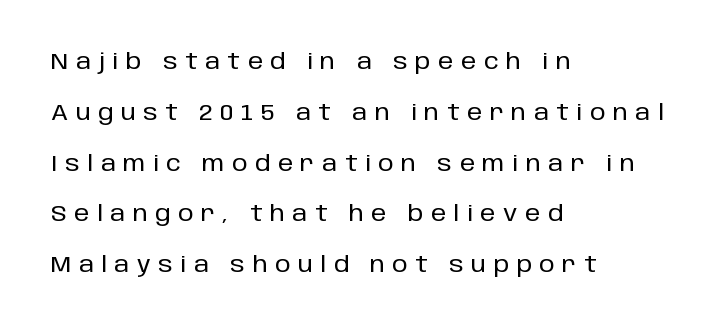
Vertical spacing — loose. The baseline area is clear. Posture: upright roman. The type is letterspaced generously, with wide tracking. All the whitespace from short lines collects on the right.
